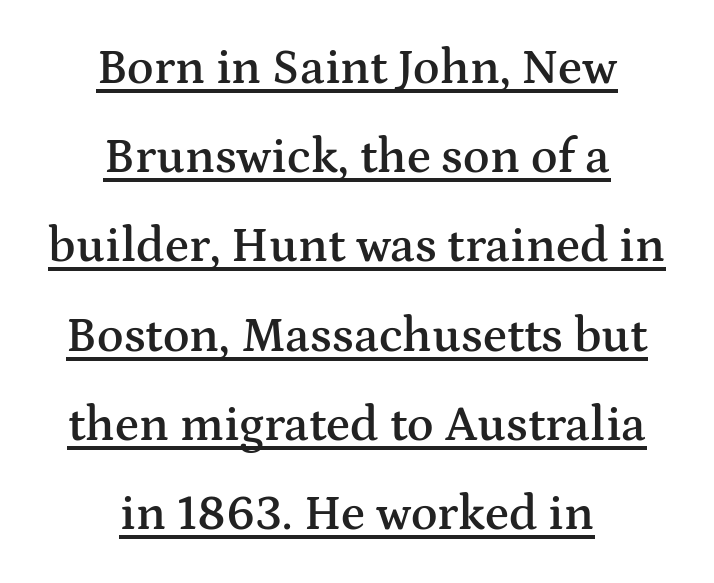
The image shows 49 px semibold, wide serif type, upright; set centered, line spacing 1.82x, normal letter spacing, underlined; medium stroke contrast and a medium x-height.
